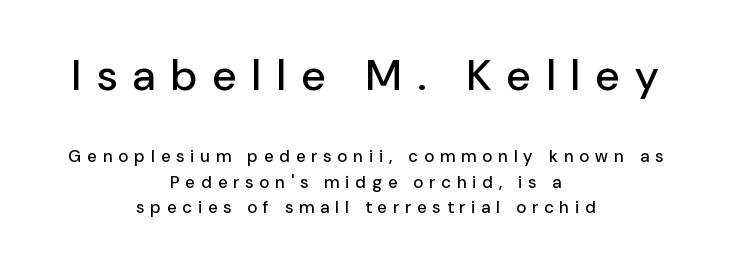
Visually, the top section dominates because its glyphs are scaled up. The words here are not underlined. What kind of face is this? One without serifs — a sans. Proportional: the letters do not fall into vertical columns.
